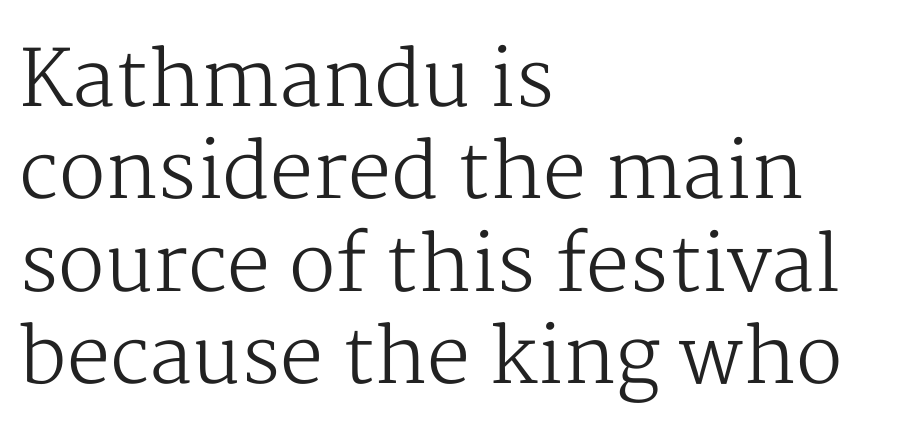
{"serif": "yes", "italic": "no", "bold": "no", "weight": "regular", "width": "normal", "stroke_contrast": "medium", "x_height": "medium", "monospaced": "no", "underline": "no", "align": "left", "line_spacing_ratio": 1.2, "letter_spacing": "normal", "letter_spacing_em": 0.0, "glyph_px": 77}
